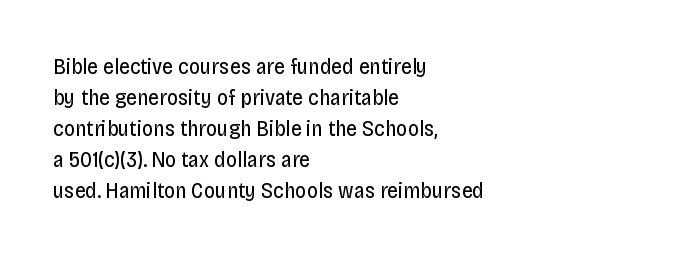
{"italic": "no", "bold": "no", "underline": "no", "align": "left", "line_spacing": "normal", "line_spacing_ratio": 1.41, "letter_spacing": "normal", "letter_spacing_em": 0.0, "glyph_px": 22}
